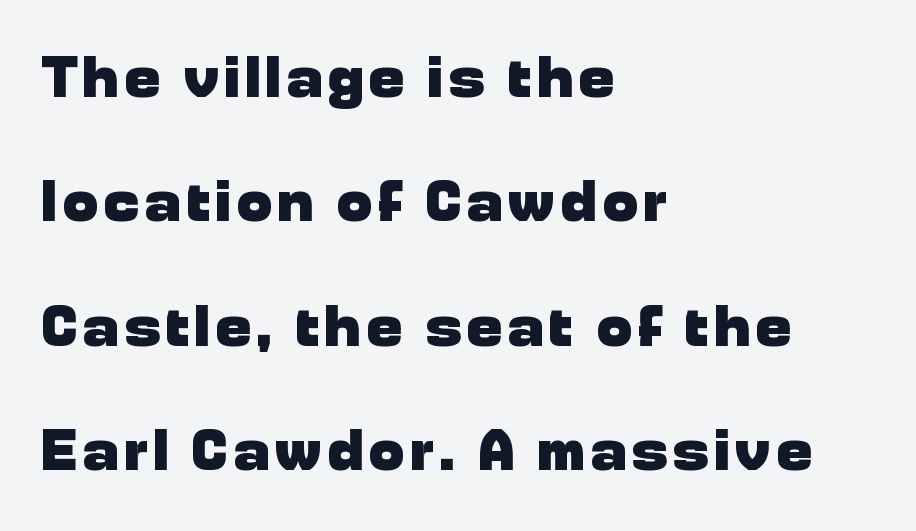
The image shows 59 px heavy sans-serif type, upright; set left-aligned, loose line spacing (2.11x), not underlined; low stroke contrast and a medium x-height.
